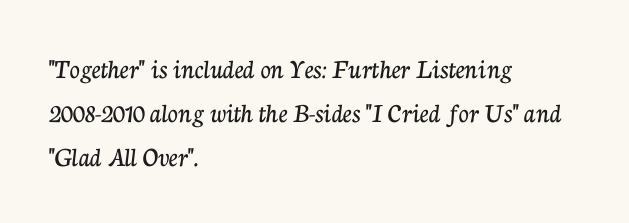
{"serif": "yes", "width": "normal", "stroke_contrast": "low", "x_height": "medium", "monospaced": "no", "underline": "no", "align": "left", "line_spacing": "normal", "line_spacing_ratio": 1.58, "letter_spacing": "normal", "letter_spacing_em": 0.0, "glyph_px": 28}
